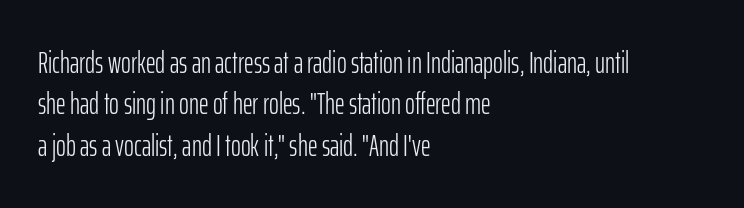
{"serif": "no", "italic": "no", "bold": "no", "weight": "light", "width": "condensed", "stroke_contrast": "low", "x_height": "medium", "monospaced": "no", "underline": "no", "align": "left", "line_spacing": "normal", "line_spacing_ratio": 1.38, "letter_spacing": "normal", "letter_spacing_em": 0.0, "glyph_px": 30}
